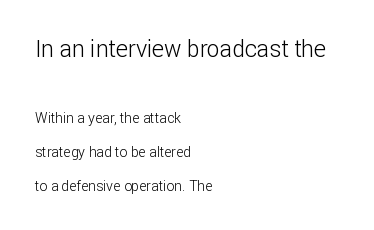
Whoever set this chose breathing room over compactness in the vertical rhythm. Is the lower block the larger one? No — the upper block carries the bigger type. The ragged edge is on the right, which tells us the setting is flush left. Honestly, the letter spacing is just normal — you wouldn't notice it. The glyphs are unaccompanied by any horizontal stroke below them.
